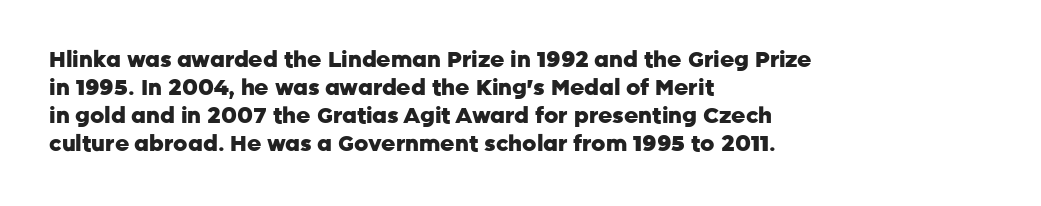
Q: Is the text bold? A: Yes.
Q: Is the text italic (slanted)? A: No, it is upright.
Q: Is the text underlined? A: No.
Q: How is the paragraph aligned? A: Left-aligned.
Q: Is the spacing between letters normal or unusually wide? A: Normal.
Q: Is the spacing between lines tight, normal or loose? A: Normal.
